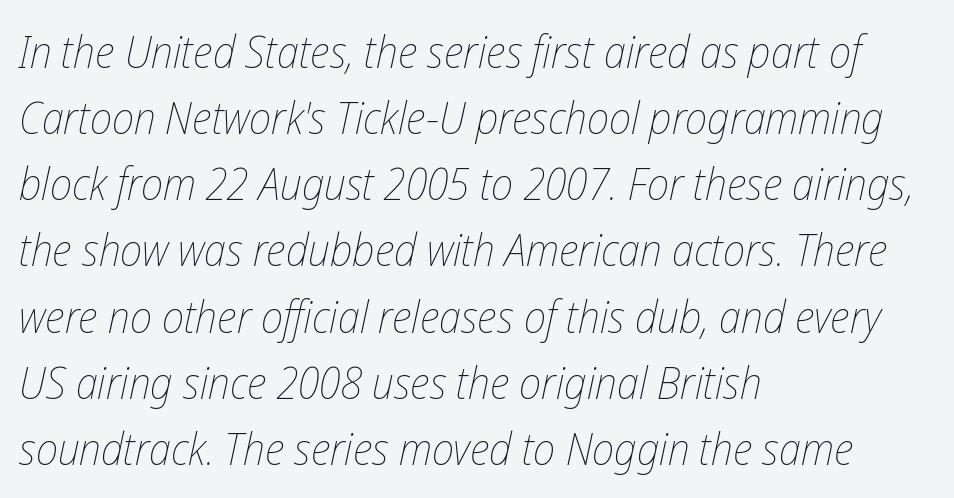
A typesetter would call this zero additional tracking. Is there much room between lines? A standard amount, neither cramped nor airy. Line starts are locked; line ends wander. Stem width sits at or under what a default text font uses. Spacing verdict: proportional, widths tailored to each character. Italic? Definitely — the glyphs are oblique.
